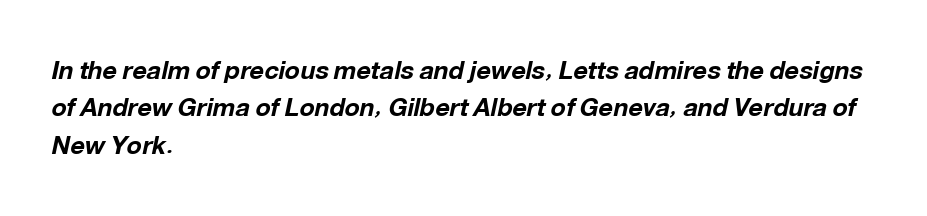
Horizontal alignment here is leftward, the default for most running prose. Clear beneath every line of the passage. The face used here has a pronounced slope to its letters. Characters follow at the spacing the type designer built in. The designer left line spacing at the default.
